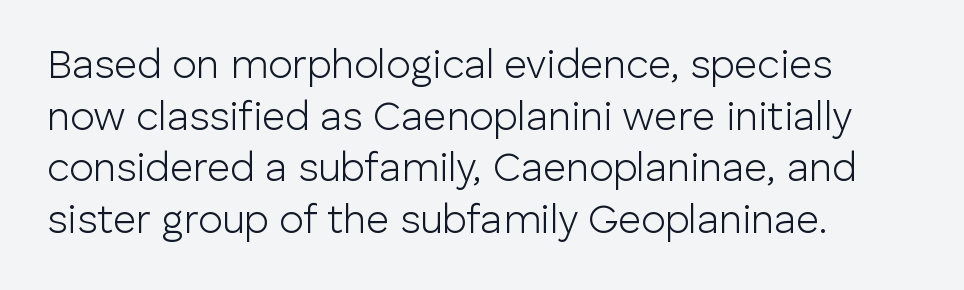
Regarding leading, the lines here are spaced in the standard way. Check the space under the baseline: it is left empty. Alignment: flush left. The text was rendered using a sans face with plain stroke endings.
